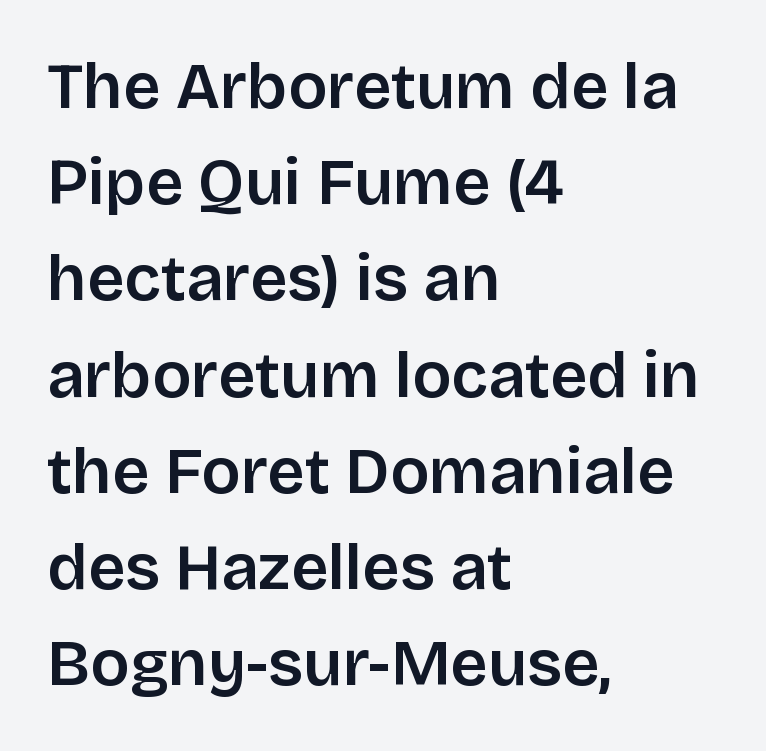
Q: Is the text italic (slanted)? A: No, it is upright.
Q: Is the typeface a serif or a sans-serif typeface? A: Sans-serif.
Q: Is the text underlined? A: No.
Q: How is the paragraph aligned? A: Left-aligned.
Q: Is the spacing between letters normal or unusually wide? A: Normal.
Q: Is the spacing between lines tight, normal or loose? A: Normal.
Q: Width (condensed, normal, or wide)? A: Normal.
Q: Stroke contrast? A: Low.
Q: x-height? A: Large.
Q: Monospaced? A: No.
